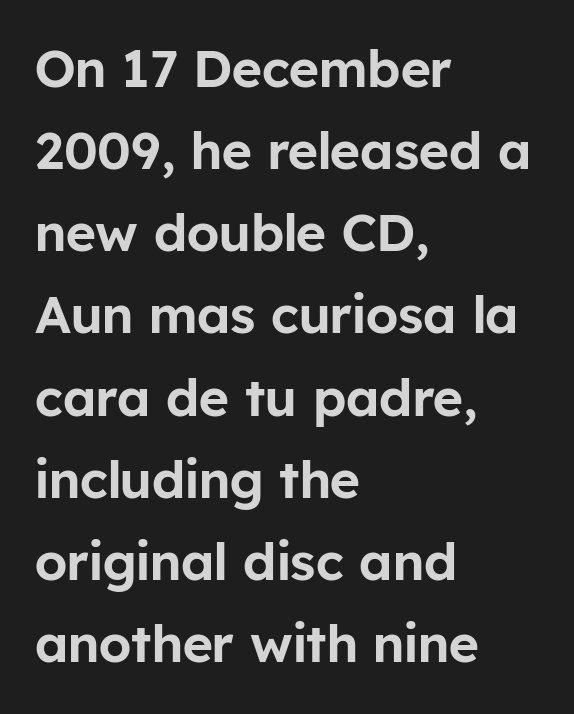
{"serif": "no", "italic": "no", "width": "normal", "stroke_contrast": "low", "x_height": "medium", "monospaced": "no", "underline": "no", "align": "left", "line_spacing": "normal", "line_spacing_ratio": 1.58, "letter_spacing": "normal", "letter_spacing_em": 0.0, "glyph_px": 52}
